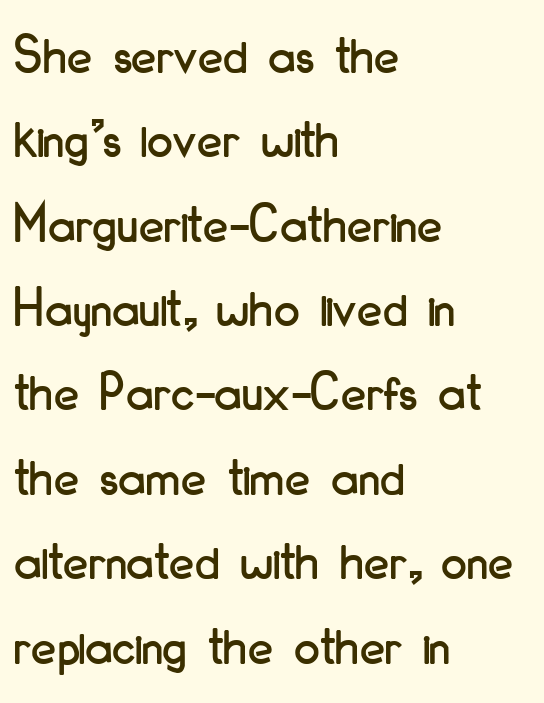
{"serif": "no", "italic": "no", "width": "condensed", "stroke_contrast": "low", "x_height": "small", "monospaced": "no", "underline": "no", "align": "left", "line_spacing": "normal", "line_spacing_ratio": 1.48, "letter_spacing": "normal", "letter_spacing_em": 0.0, "glyph_px": 57}
